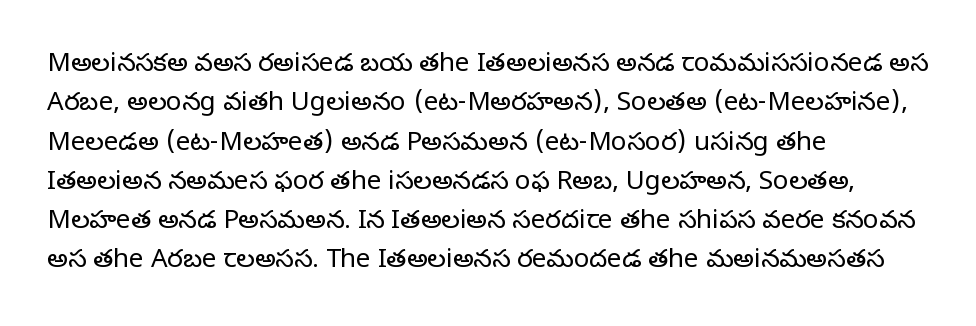
A typesetter would mark this as roman, not italic. Does the leading feel generous? No, just average. The typesetter chose a ragged-right arrangement here. The gaps between neighbouring characters are ordinary and unremarkable. Is this a heavy cut? Hardly; it is regular or lighter. The space directly below the letters is spotless.
